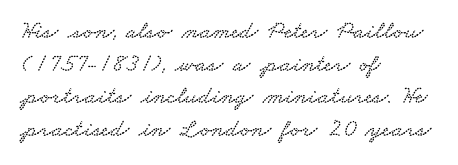
Letters rest on an invisible, unmarked baseline. How would I describe the line gaps? Plain and ordinary. The setting favours the left margin, as ordinary paragraphs usually do. Tracking value appears to be zero — textbook default spacing.
